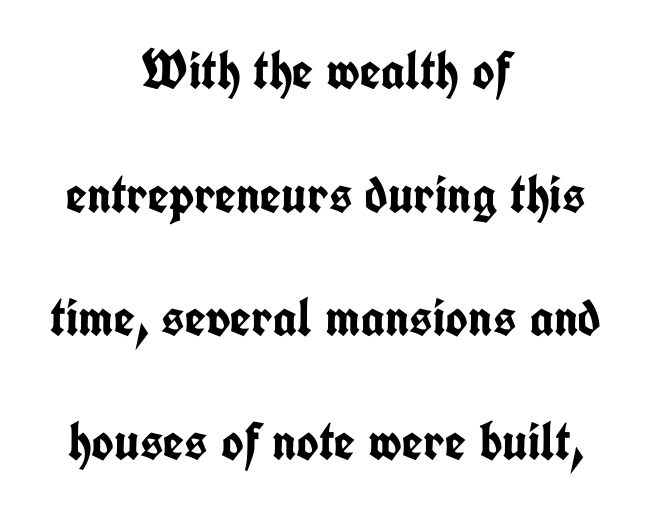
Q: Is the text bold? A: Yes.
Q: Is the text italic (slanted)? A: No, it is upright.
Q: Is the typeface a serif or a sans-serif typeface? A: Sans-serif.
Q: Is the text underlined? A: No.
Q: How is the paragraph aligned? A: Centered.
Q: Is the spacing between letters normal or unusually wide? A: Normal.
Q: Is the spacing between lines tight, normal or loose? A: Loose.
Q: Width (condensed, normal, or wide)? A: Condensed.
Q: Stroke contrast? A: Low.
Q: x-height? A: Medium.
Q: Monospaced? A: No.
